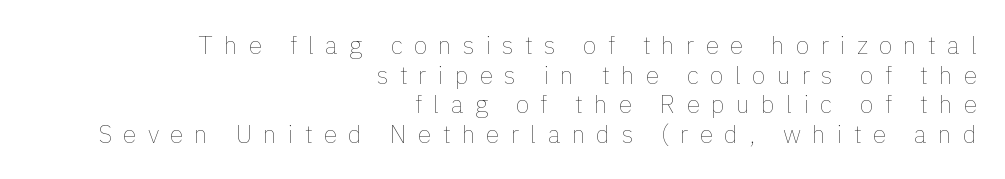
The passage shown is not underscored anywhere. The font is comparable to plain body text, perhaps lighter. The lettering holds an erect, upright posture throughout. In terms of letterspacing, this is a distinctly airy, spread setting. The lines in this sample share a right terminus and differ only in where they begin.
